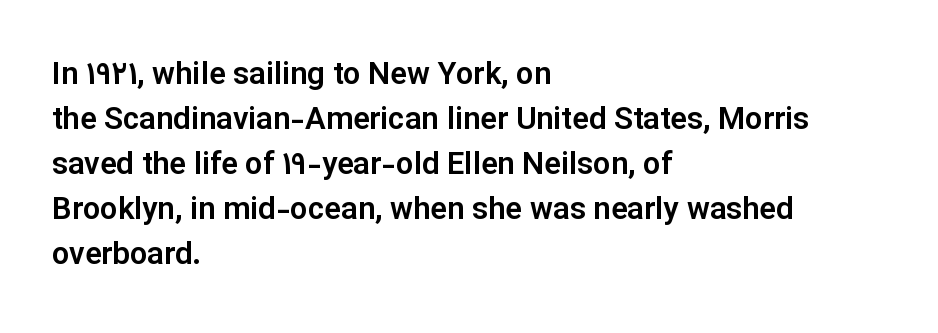
Q: Is the text italic (slanted)? A: No, it is upright.
Q: Is the typeface a serif or a sans-serif typeface? A: Sans-serif.
Q: Is the text underlined? A: No.
Q: How is the paragraph aligned? A: Left-aligned.
Q: Is the spacing between letters normal or unusually wide? A: Normal.
Q: Is the spacing between lines tight, normal or loose? A: Normal.
Q: Width (condensed, normal, or wide)? A: Normal.
Q: Stroke contrast? A: Low.
Q: x-height? A: Medium.
Q: Monospaced? A: No.
